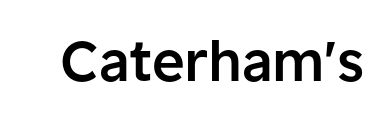
The image shows 56 px semibold sans-serif type, upright; set normal letter spacing, not underlined; low stroke contrast and a medium x-height.
